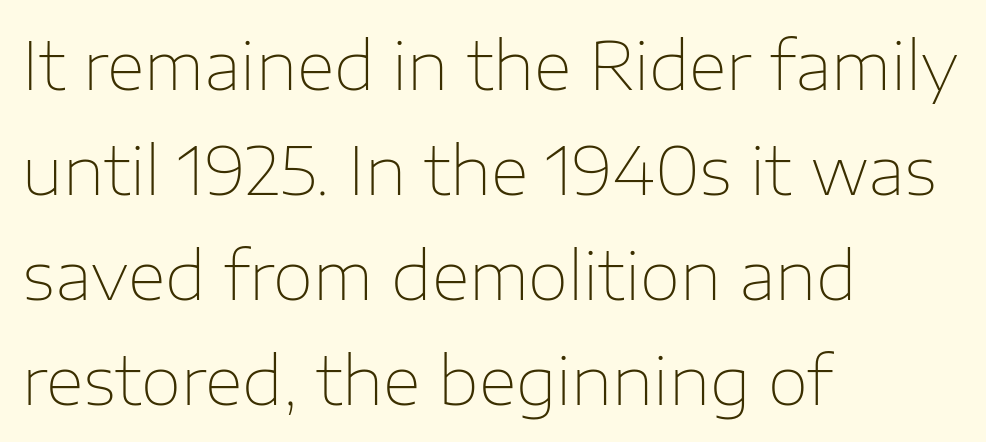
Each line starts at the same left margin while the right side varies. The typography opts for an upright posture over an oblique one. In terms of letterform style, serifs are entirely absent. Any mark beneath the type? The region is blank. The face used here is rendered with its standard letterfit. What's the leading like? Ordinary, nothing unusual.
